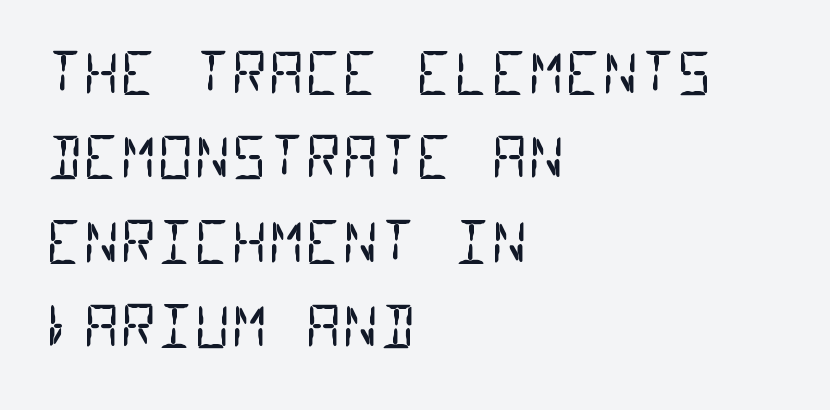
{"serif": "no", "bold": "no", "weight": "regular", "width": "condensed", "stroke_contrast": "low", "x_height": "large", "monospaced": "yes", "underline": "no", "align": "left", "line_spacing": "normal", "line_spacing_ratio": 1.48, "letter_spacing": "normal", "letter_spacing_em": 0.0, "glyph_px": 57}
